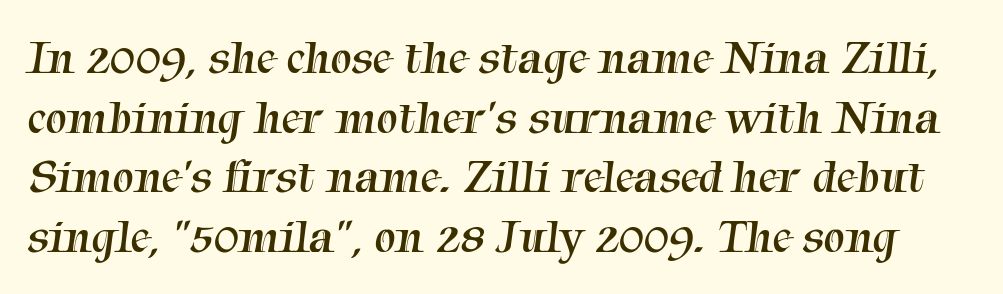
Yep, those are serifs on the letters. The letters advance in unequal steps, a hallmark of proportional type. The space beneath each line is pristine and unruled. Summary of weight: not heavy and not bold. There is no visible air inserted between adjacent glyphs.
